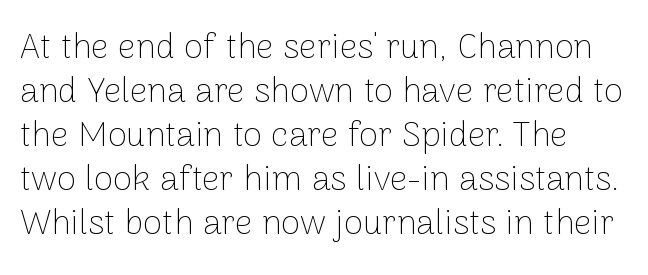
The typography opts for an upright posture over an oblique one. What's the leading like? Ordinary, nothing unusual. Is the type heavy? It reads as light-to-regular instead. Varying glyph widths throughout — classic text-font behaviour. Is the letter spacing exaggerated? No — it looks like the ordinary default.
